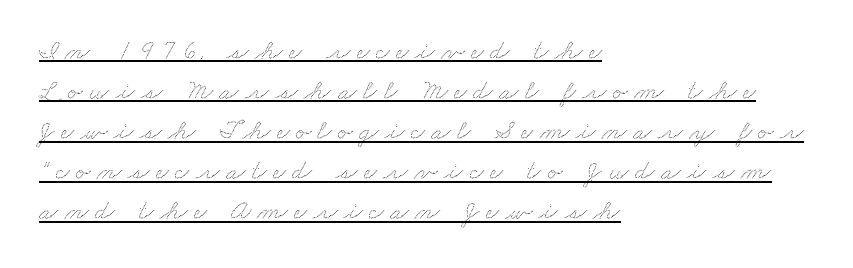
If you drew a ruler down the left edge, every line would touch it. Descenders here cross a horizontal rule under the line. Is there much room between lines? A standard amount, neither cramped nor airy. Spacing between characters has been opened up far beyond the box default.
